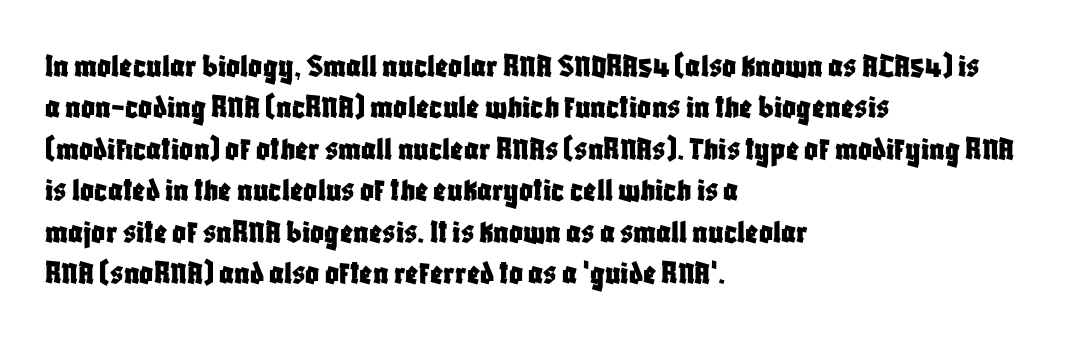
{"serif": "no", "italic": "no", "width": "condensed", "stroke_contrast": "low", "x_height": "large", "monospaced": "no", "underline": "no", "align": "left", "line_spacing_ratio": 1.22, "letter_spacing": "normal", "letter_spacing_em": 0.0, "glyph_px": 34}
